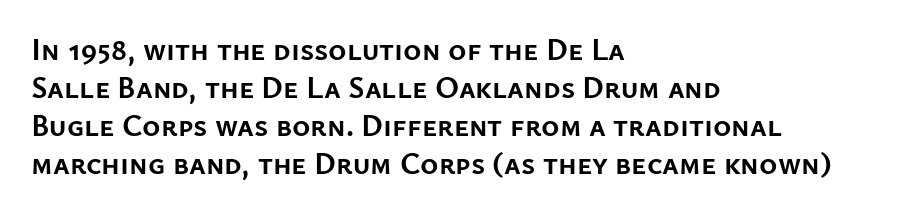
Q: Is the text bold? A: Yes.
Q: Is the text italic (slanted)? A: No, it is upright.
Q: Is the typeface a serif or a sans-serif typeface? A: Sans-serif.
Q: Is the text underlined? A: No.
Q: How is the paragraph aligned? A: Left-aligned.
Q: Is the spacing between letters normal or unusually wide? A: Normal.
Q: Width (condensed, normal, or wide)? A: Normal.
Q: Stroke contrast? A: Low.
Q: x-height? A: Medium.
Q: Monospaced? A: No.
